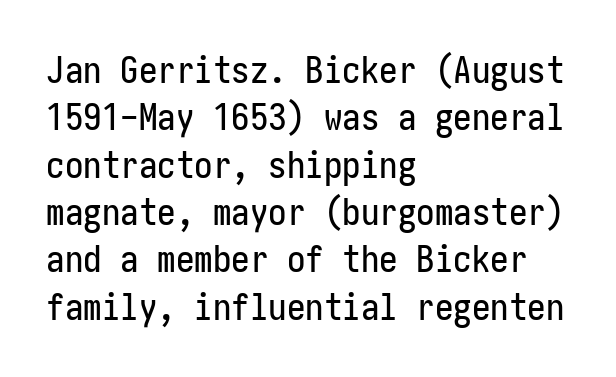
Q: Is the text italic (slanted)? A: No, it is upright.
Q: Is the typeface a serif or a sans-serif typeface? A: Sans-serif.
Q: Is the text underlined? A: No.
Q: How is the paragraph aligned? A: Left-aligned.
Q: Is the spacing between letters normal or unusually wide? A: Normal.
Q: Is the spacing between lines tight, normal or loose? A: Normal.
Q: Width (condensed, normal, or wide)? A: Condensed.
Q: Stroke contrast? A: Low.
Q: x-height? A: Medium.
